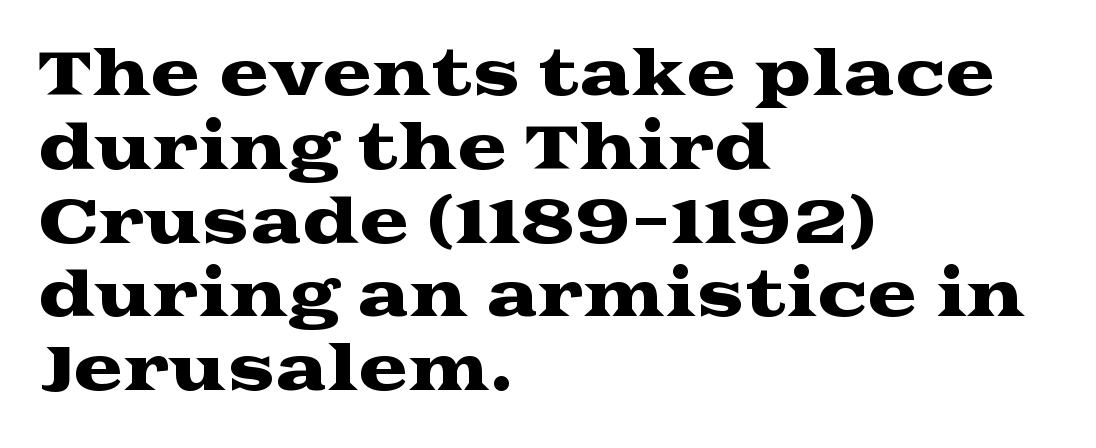
This sample is left-justified, so line endings fall wherever the words run out. Here the glyphs are tracked normally, forming tight word shapes. Here the designer chose a conventional face with non-uniform glyph widths. Small tapered or slab feet sit at the stroke ends, so this counts as serif.
